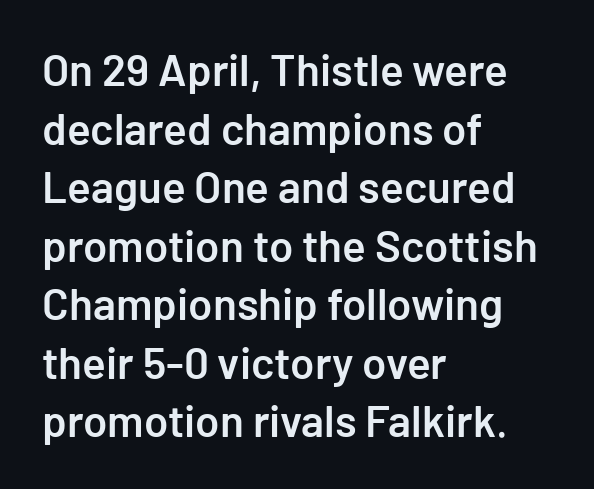
This sample uses a sans-serif face. I'd describe the lettering as semibold — firm but not a full bold. Look at the tracking — it's just the regular setting, nothing added. This sample is left-justified, so line endings fall wherever the words run out.
